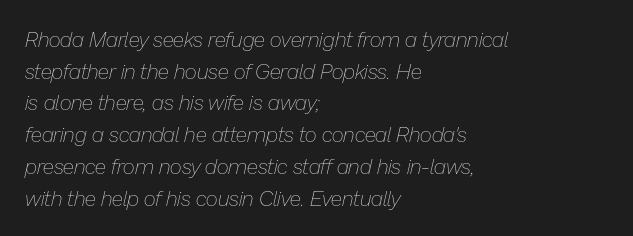
{"italic": "yes", "lean": "right", "slant_degrees": 13, "bold": "no", "underline": "no", "align": "left", "line_spacing": "normal", "line_spacing_ratio": 1.51, "letter_spacing": "normal", "letter_spacing_em": 0.0, "glyph_px": 21}
